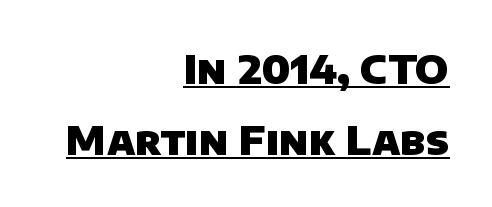
Q: Is the text bold? A: Yes.
Q: Is the typeface a serif or a sans-serif typeface? A: Sans-serif.
Q: Is the text underlined? A: Yes.
Q: How is the paragraph aligned? A: Right-aligned.
Q: Is the spacing between letters normal or unusually wide? A: Normal.
Q: Width (condensed, normal, or wide)? A: Normal.
Q: Stroke contrast? A: Low.
Q: x-height? A: Large.
Q: Monospaced? A: No.
